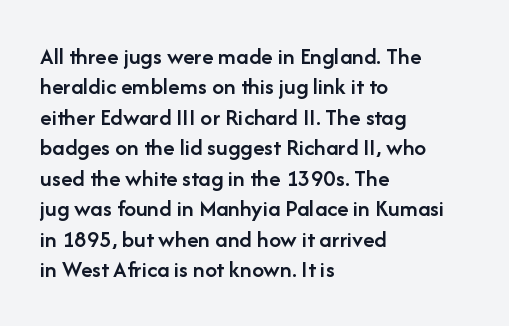
The paragraph shown leans on its left margin. A bit beefed up — I'd call it semibold rather than bold. The area under the type is left untouched. The horizontal fit of the characters is conventional and even. Students, observe: this is what conventionally led text looks like.
